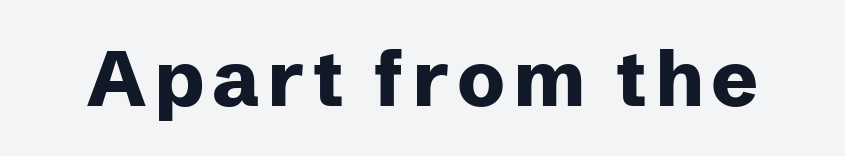
The image shows 78 px heavy sans-serif type, upright; set not underlined; low stroke contrast and a medium x-height.
